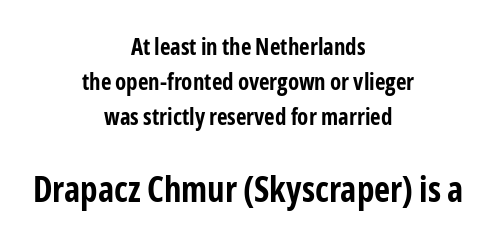
Q: Is the text bold? A: Yes.
Q: Is the text italic (slanted)? A: No, it is upright.
Q: Is the typeface a serif or a sans-serif typeface? A: Sans-serif.
Q: Is the text underlined? A: No.
Q: How is the paragraph aligned? A: Centered.
Q: Is the spacing between letters normal or unusually wide? A: Normal.
Q: Is the spacing between lines tight, normal or loose? A: Normal.
Q: Which block of text is set in a larger size, the first (top) or the second (bottom)? A: The second (bottom) one.
Q: Width (condensed, normal, or wide)? A: Condensed.
Q: Stroke contrast? A: Low.
Q: x-height? A: Medium.
Q: Monospaced? A: No.
